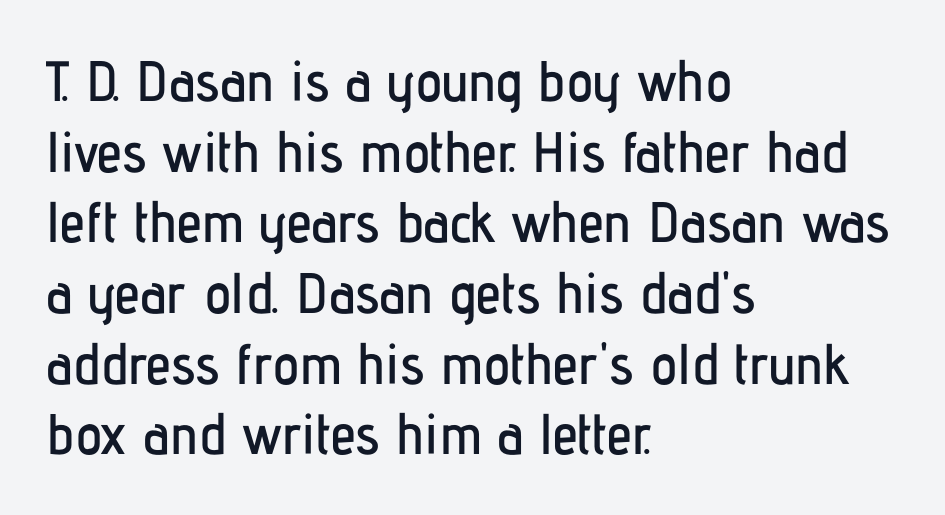
Underline: absent. This rendering leaves character spacing at its baseline value. Notice how the stems are strictly vertical — no italics here. Is this a sans? Yes — the strokes have no serifs. Each line starts at the same left margin while the right side varies. The passage shown is typed in a proportional face where columns would drift.
